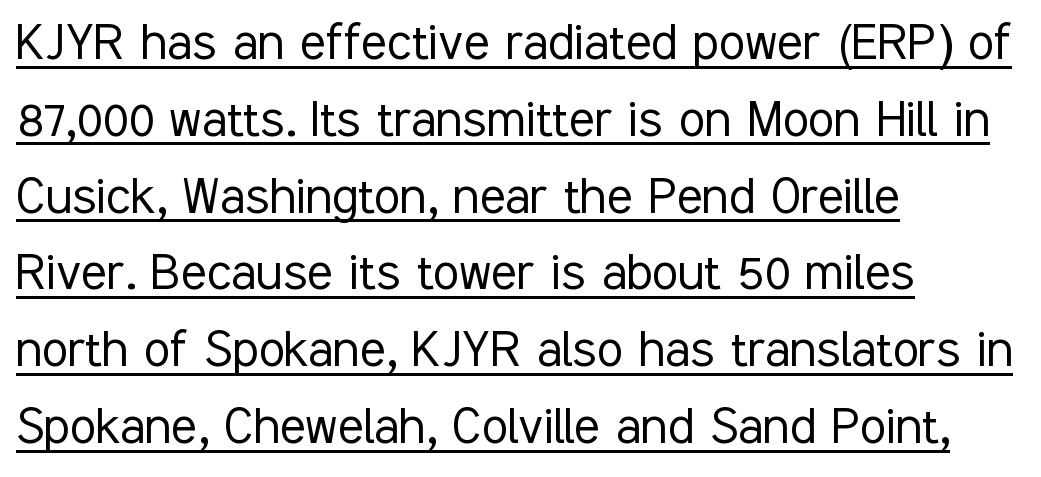
Q: Is the text bold? A: No.
Q: Is the text italic (slanted)? A: No, it is upright.
Q: Is the typeface a serif or a sans-serif typeface? A: Sans-serif.
Q: Is the text underlined? A: Yes.
Q: How is the paragraph aligned? A: Left-aligned.
Q: Is the spacing between letters normal or unusually wide? A: Normal.
Q: Is the spacing between lines tight, normal or loose? A: Normal.
Q: Width (condensed, normal, or wide)? A: Condensed.
Q: Stroke contrast? A: Low.
Q: x-height? A: Medium.
Q: Monospaced? A: No.
